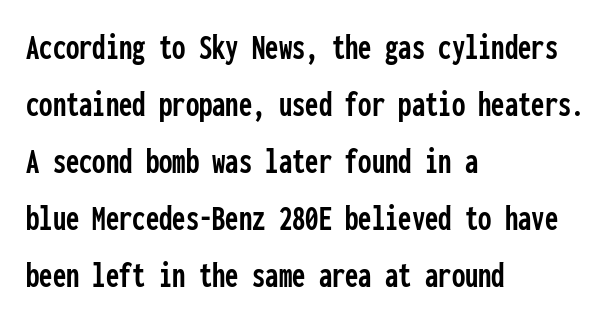
The image shows 38 px condensed sans-serif type, upright, monospaced; set left-aligned, normal line spacing (1.5x), normal letter spacing, not underlined; low stroke contrast and a medium x-height.
